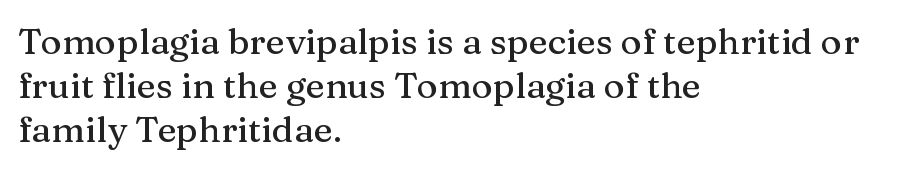
Q: Is the text italic (slanted)? A: No, it is upright.
Q: Is the typeface a serif or a sans-serif typeface? A: Serif.
Q: Is the text underlined? A: No.
Q: How is the paragraph aligned? A: Left-aligned.
Q: Is the spacing between letters normal or unusually wide? A: Normal.
Q: Width (condensed, normal, or wide)? A: Normal.
Q: Stroke contrast? A: Medium.
Q: x-height? A: Medium.
Q: Monospaced? A: No.
